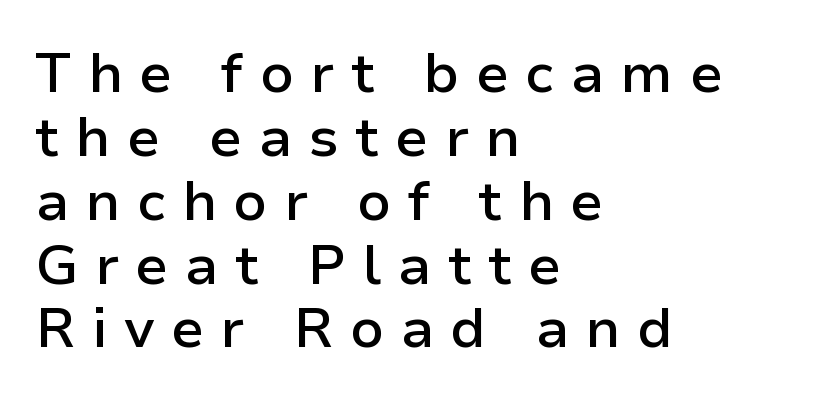
The image shows 56 px semibold sans-serif type, upright; set left-aligned, tight line spacing (1.14x), unusually wide letter spacing (+0.29 em), not underlined; low stroke contrast and a medium x-height.
